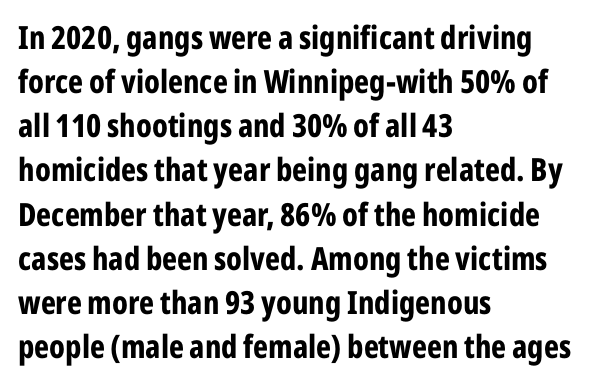
Q: Is the text bold? A: Yes.
Q: Is the text italic (slanted)? A: No, it is upright.
Q: Is the typeface a serif or a sans-serif typeface? A: Sans-serif.
Q: Is the text underlined? A: No.
Q: How is the paragraph aligned? A: Left-aligned.
Q: Is the spacing between letters normal or unusually wide? A: Normal.
Q: Is the spacing between lines tight, normal or loose? A: Normal.
Q: Width (condensed, normal, or wide)? A: Condensed.
Q: Stroke contrast? A: Low.
Q: x-height? A: Medium.
Q: Monospaced? A: No.
